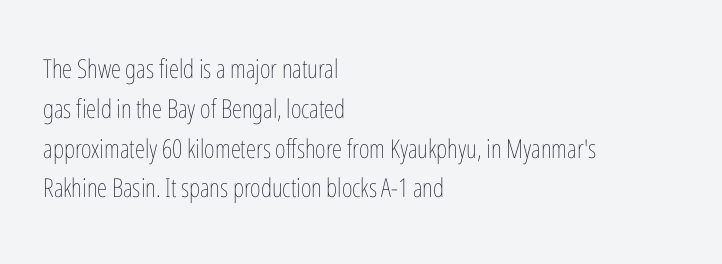
{"italic": "no", "bold": "no", "underline": "no", "align": "left", "line_spacing": "normal", "line_spacing_ratio": 1.53, "letter_spacing": "normal", "letter_spacing_em": 0.0, "glyph_px": 26}
